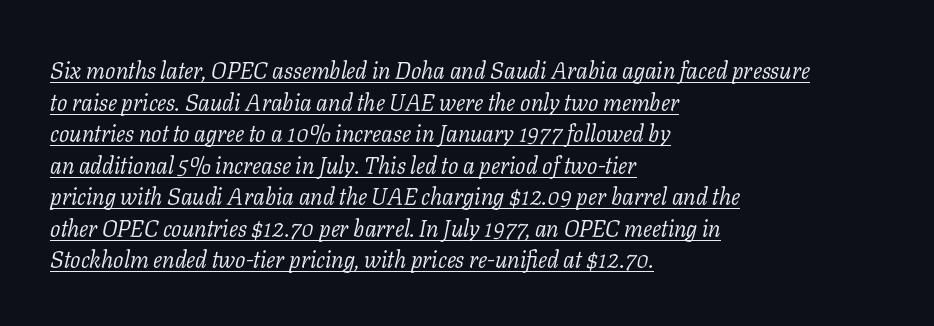
The image shows 23 px text type, italic (leaning right); set left-aligned, normal line spacing (1.37x), normal letter spacing, underlined.
